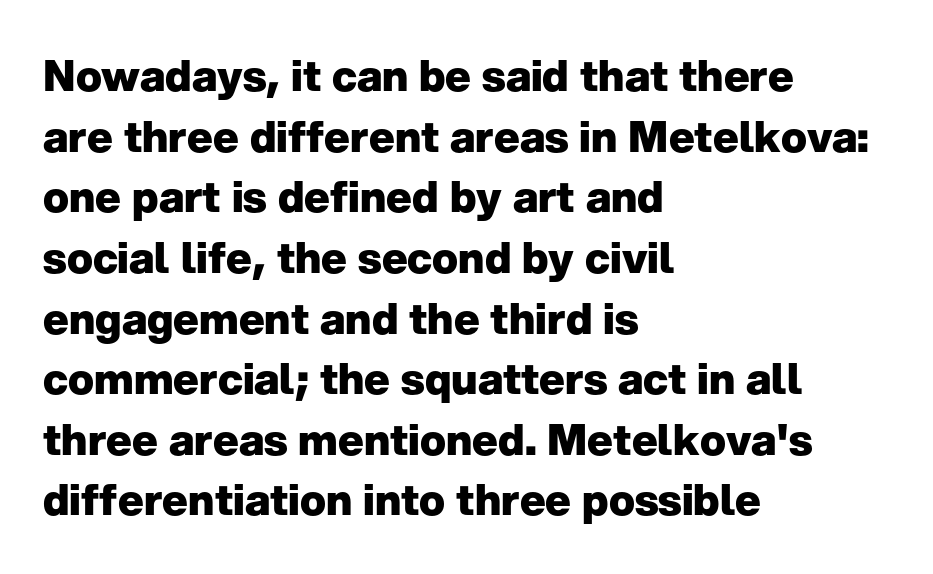
{"serif": "no", "italic": "no", "bold": "yes", "weight": "heavy", "width": "normal", "stroke_contrast": "low", "x_height": "medium", "monospaced": "no", "underline": "no", "align": "left", "line_spacing": "normal", "line_spacing_ratio": 1.41, "letter_spacing": "normal", "letter_spacing_em": 0.0, "glyph_px": 43}
